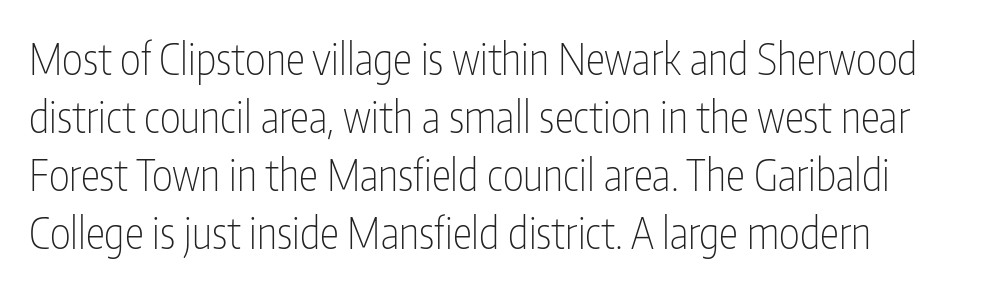
Q: Is the text bold? A: No.
Q: Is the text italic (slanted)? A: No, it is upright.
Q: Is the typeface a serif or a sans-serif typeface? A: Sans-serif.
Q: Is the text underlined? A: No.
Q: How is the paragraph aligned? A: Left-aligned.
Q: Is the spacing between letters normal or unusually wide? A: Normal.
Q: Is the spacing between lines tight, normal or loose? A: Normal.
Q: Width (condensed, normal, or wide)? A: Condensed.
Q: Stroke contrast? A: Low.
Q: x-height? A: Medium.
Q: Monospaced? A: No.
